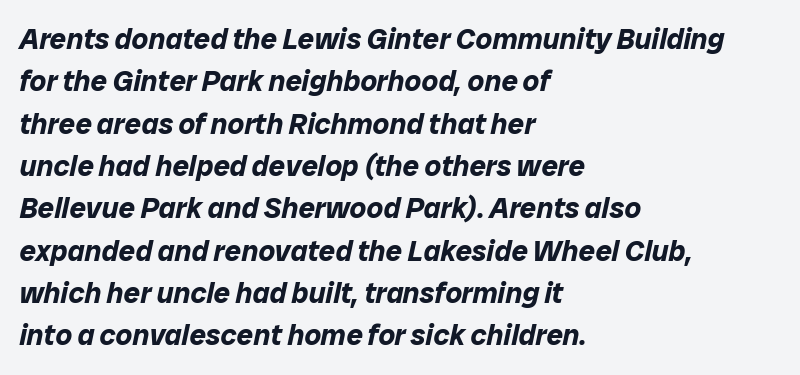
Looks like regular typesetting: each glyph gets only the width it needs. Compared with a centered layout, this one pins lines to the left instead. The rendering uses a bold face; every stroke is thick and dark. The tracking reads as untouched default to a designer's eye. A normal amount of white space separates one row of letters from the next. The zone under the glyphs is completely vacant.
